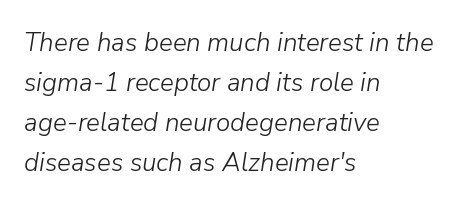
The space directly below the letters is spotless. Is there much room between lines? A standard amount, neither cramped nor airy. Stroke mass is kept to a normal reading level or below. This rendering leaves character spacing at its baseline value. The glyphs look as if they've been sheared to an angle.
